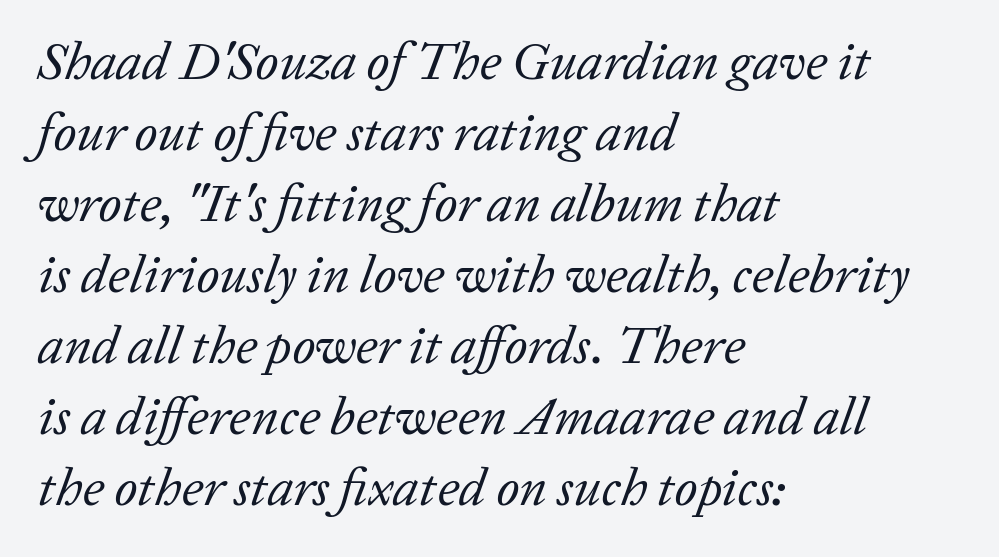
Summary of vertical rhythm: regular, with standard interline spacing. Here the designer chose a conventional face with non-uniform glyph widths. Ink coverage per letter is moderate at most. Descenders hang freely into open space.
